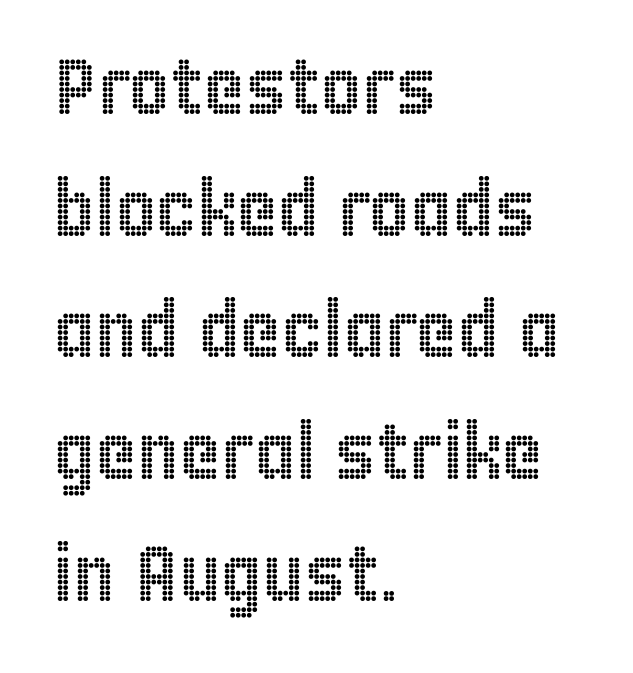
{"italic": "no", "width": "condensed", "x_height": "large", "monospaced": "no", "underline": "no", "align": "left", "line_spacing": "normal", "line_spacing_ratio": 1.54, "letter_spacing": "normal", "letter_spacing_em": 0.0, "glyph_px": 79}
